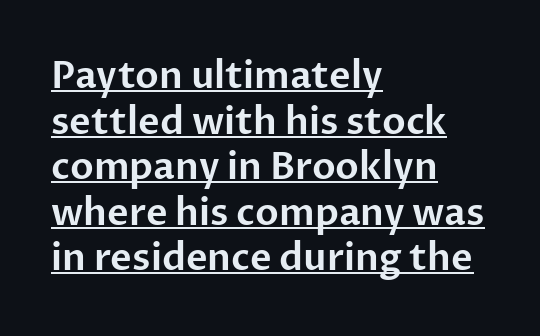
Q: Is the text italic (slanted)? A: No, it is upright.
Q: Is the typeface a serif or a sans-serif typeface? A: Sans-serif.
Q: Is the text underlined? A: Yes.
Q: How is the paragraph aligned? A: Left-aligned.
Q: Is the spacing between letters normal or unusually wide? A: Normal.
Q: Width (condensed, normal, or wide)? A: Normal.
Q: Stroke contrast? A: Low.
Q: x-height? A: Medium.
Q: Monospaced? A: No.
